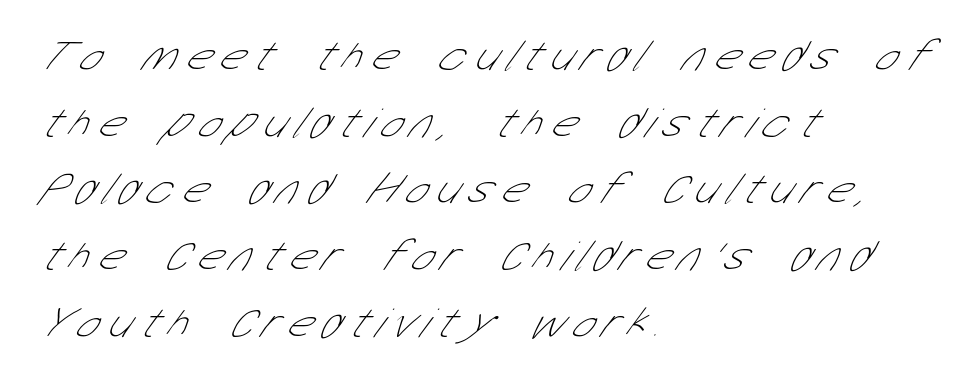
The image shows 43 px thin, condensed sans-serif type; set left-aligned, normal line spacing (1.55x), unusually wide letter spacing (+0.24 em), not underlined; low stroke contrast and a medium x-height.
